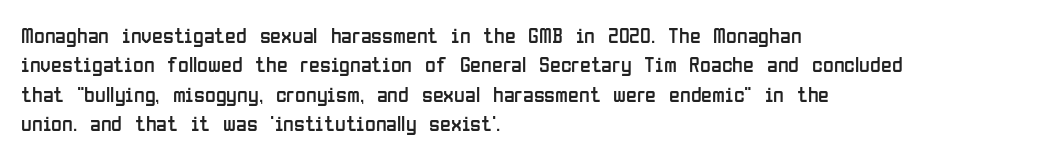
Q: Is the text bold? A: No.
Q: Is the text italic (slanted)? A: No, it is upright.
Q: Is the text underlined? A: No.
Q: How is the paragraph aligned? A: Left-aligned.
Q: Is the spacing between letters normal or unusually wide? A: Normal.
Q: Is the spacing between lines tight, normal or loose? A: Normal.
